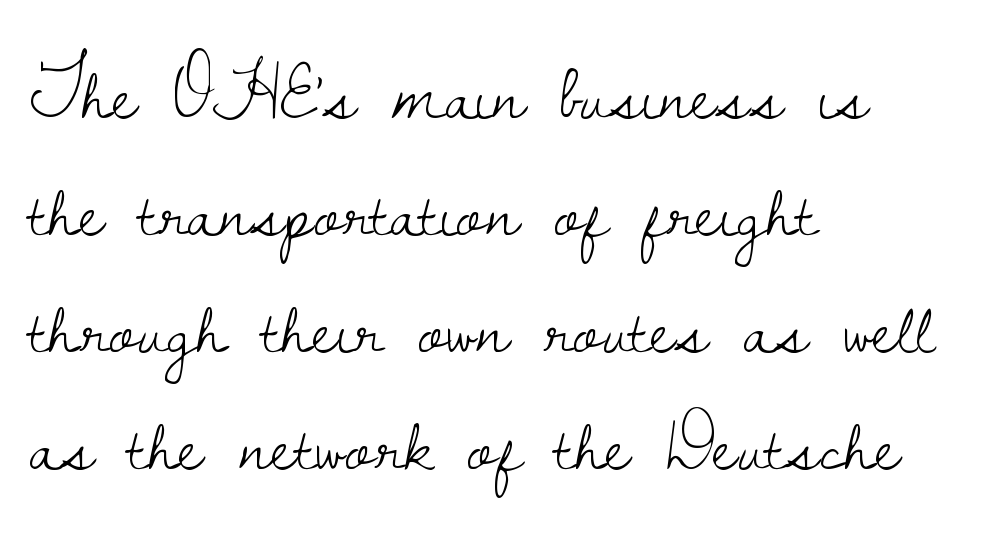
Q: Is the text bold? A: No.
Q: Is the text italic (slanted)? A: Yes.
Q: Is the typeface a serif or a sans-serif typeface? A: Serif.
Q: Is the text underlined? A: No.
Q: How is the paragraph aligned? A: Left-aligned.
Q: Is the spacing between letters normal or unusually wide? A: Normal.
Q: Is the spacing between lines tight, normal or loose? A: Normal.
Q: Width (condensed, normal, or wide)? A: Normal.
Q: Stroke contrast? A: Low.
Q: x-height? A: Small.
Q: Monospaced? A: No.
